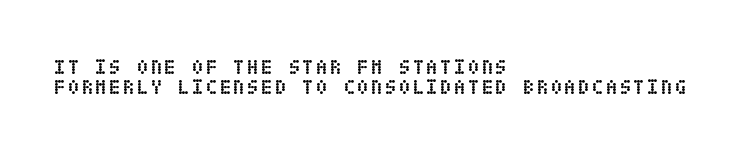
I'd describe the lettering as bold — thick and assertive. Clear beneath every line of the passage. Vertical spacing — tight. Italic? Not at all — the glyphs are vertical. The lines in this sample share a left origin and differ only in where they stop.
